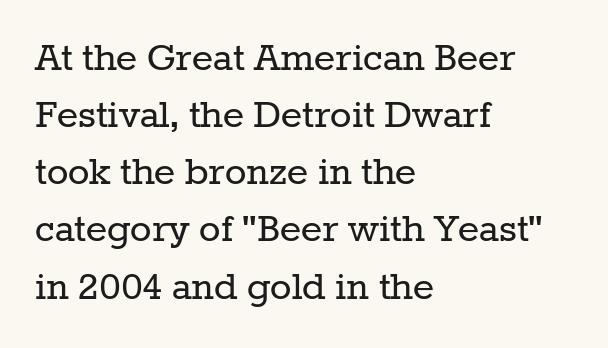
Q: Is the text bold? A: No.
Q: Is the text italic (slanted)? A: No, it is upright.
Q: Is the typeface a serif or a sans-serif typeface? A: Serif.
Q: Is the text underlined? A: No.
Q: How is the paragraph aligned? A: Left-aligned.
Q: Is the spacing between letters normal or unusually wide? A: Normal.
Q: Is the spacing between lines tight, normal or loose? A: Normal.
Q: Width (condensed, normal, or wide)? A: Normal.
Q: Stroke contrast? A: Low.
Q: x-height? A: Medium.
Q: Monospaced? A: No.
